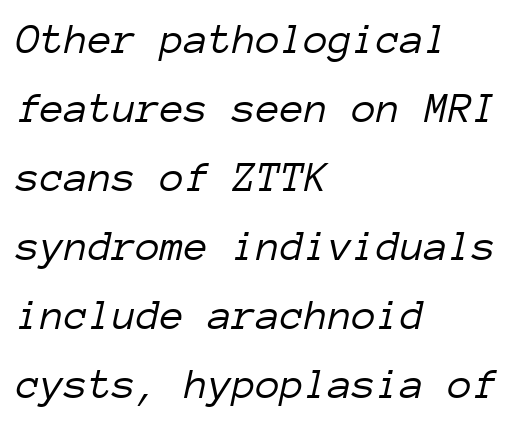
The image shows 44 px light type, italic (leaning right), monospaced; set left-aligned, normal line spacing (1.57x), normal letter spacing, not underlined; low stroke contrast and a medium x-height.
